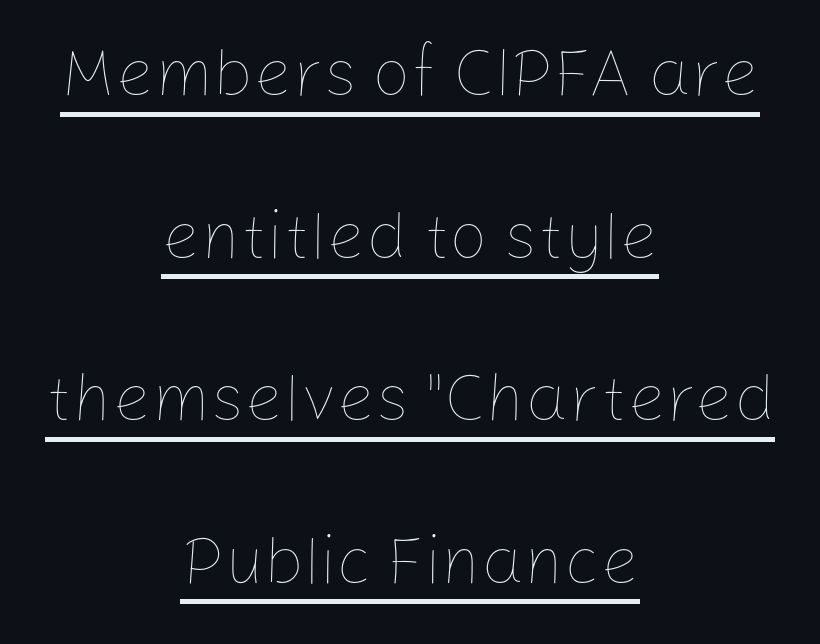
The image shows 68 px thin type, upright; set centered, loose line spacing (2.39x), normal letter spacing, underlined; low stroke contrast and a medium x-height.
